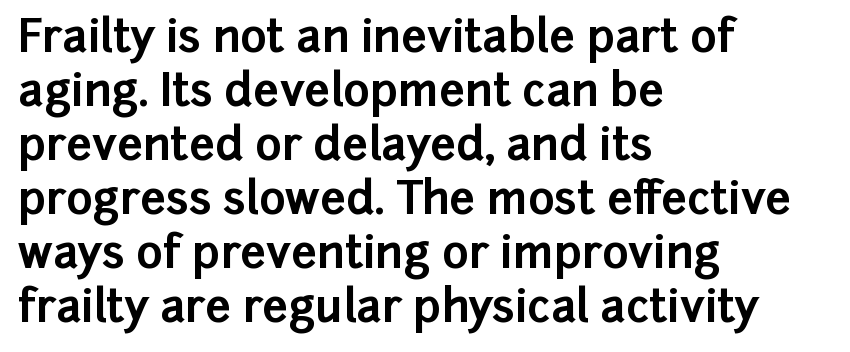
The image shows 45 px bold sans-serif type, upright; set left-aligned, line spacing 1.2x, normal letter spacing, not underlined; low stroke contrast and a medium x-height.
